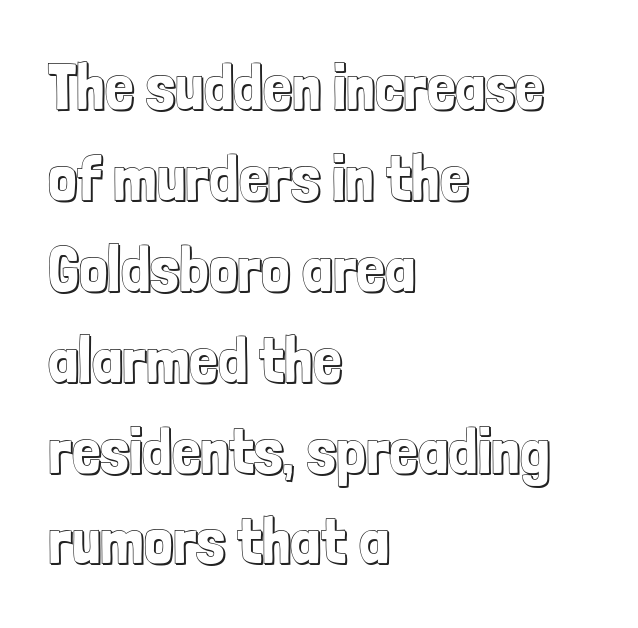
Q: Is the text italic (slanted)? A: No, it is upright.
Q: Is the text underlined? A: No.
Q: How is the paragraph aligned? A: Left-aligned.
Q: Is the spacing between letters normal or unusually wide? A: Normal.
Q: Is the spacing between lines tight, normal or loose? A: Normal.
Q: Width (condensed, normal, or wide)? A: Condensed.
Q: x-height? A: Medium.
Q: Monospaced? A: No.
